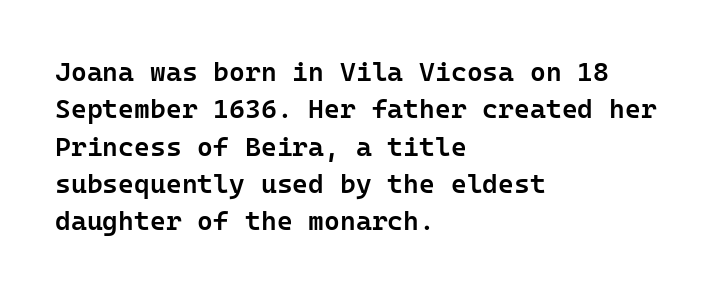
{"italic": "no", "bold": "semi", "underline": "no", "align": "left", "line_spacing": "normal", "line_spacing_ratio": 1.38, "letter_spacing": "normal", "letter_spacing_em": 0.0, "glyph_px": 27}
